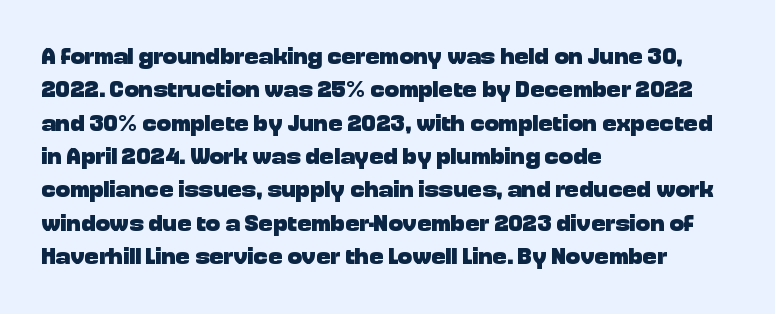
Q: Is the text bold? A: Yes.
Q: Is the text italic (slanted)? A: No, it is upright.
Q: Is the text underlined? A: No.
Q: How is the paragraph aligned? A: Left-aligned.
Q: Is the spacing between letters normal or unusually wide? A: Normal.
Q: Is the spacing between lines tight, normal or loose? A: Normal.
